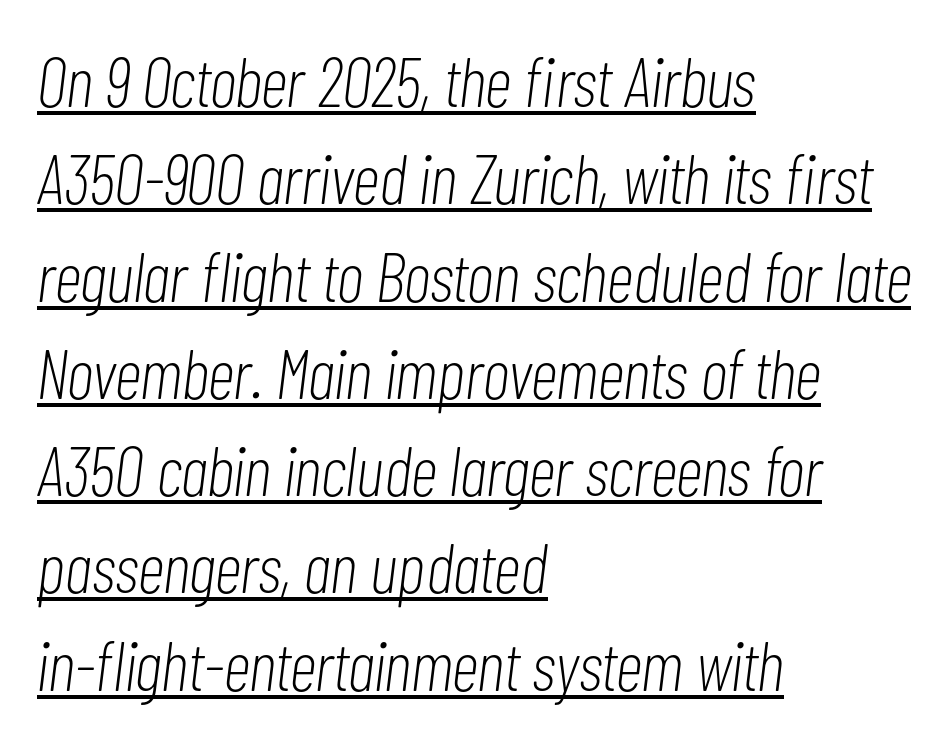
{"italic": "yes", "lean": "right", "slant_degrees": 7, "bold": "no", "weight": "light", "width": "condensed", "stroke_contrast": "low", "x_height": "medium", "monospaced": "no", "underline": "yes", "align": "left", "line_spacing": "normal", "line_spacing_ratio": 1.39, "letter_spacing": "normal", "letter_spacing_em": 0.0, "glyph_px": 70}
